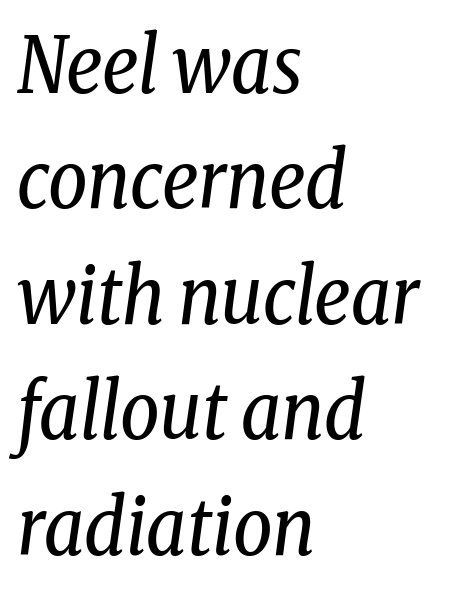
{"serif": "yes", "italic": "yes", "lean": "right", "slant_degrees": 8, "bold": "no", "weight": "regular", "width": "condensed", "stroke_contrast": "low", "x_height": "medium", "monospaced": "no", "underline": "no", "align": "left", "line_spacing": "normal", "line_spacing_ratio": 1.5, "letter_spacing": "normal", "letter_spacing_em": 0.0, "glyph_px": 77}
